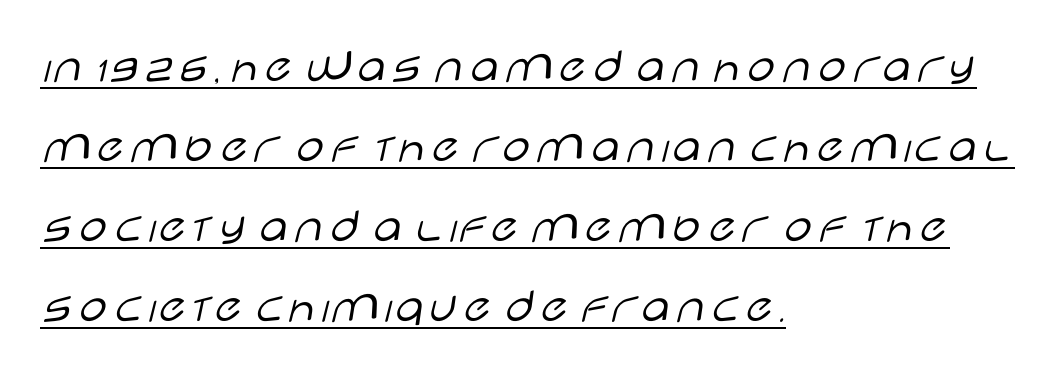
The image shows 50 px light, wide sans-serif type; set left-aligned, normal line spacing (1.6x), normal letter spacing, underlined; low stroke contrast and a large x-height.
